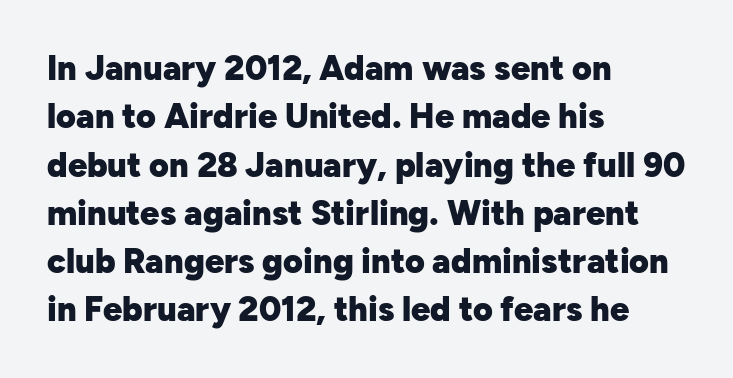
Unlike italic type, these characters show no tilt at all. Varying glyph widths throughout — classic text-font behaviour. Nobody drew a line under any word here. To sum up the face: it is a sans, with no serifs.
